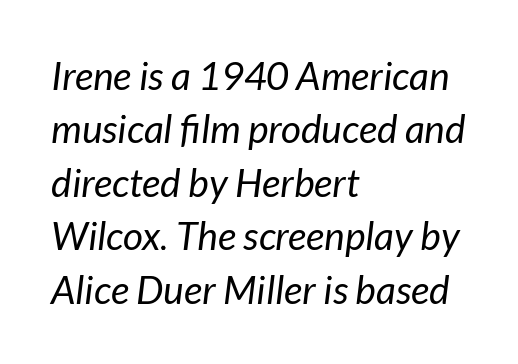
{"italic": "yes", "lean": "right", "slant_degrees": 7, "bold": "no", "weight": "regular", "width": "normal", "stroke_contrast": "low", "x_height": "medium", "monospaced": "no", "underline": "no", "align": "left", "line_spacing": "normal", "line_spacing_ratio": 1.37, "letter_spacing": "normal", "letter_spacing_em": 0.0, "glyph_px": 39}
